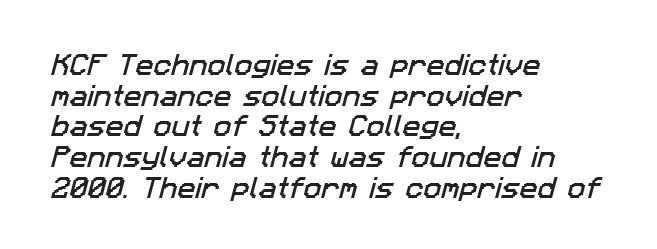
The image shows 24 px text type; set left-aligned, normal line spacing (1.28x), normal letter spacing, not underlined.
